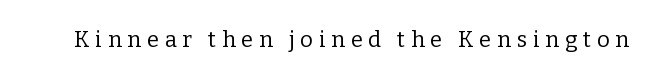
Tracking value appears strongly positive — letters spread wide. Ink coverage per letter is moderate at most. The lettering holds an erect, upright posture throughout. The space directly below the letters is spotless.
